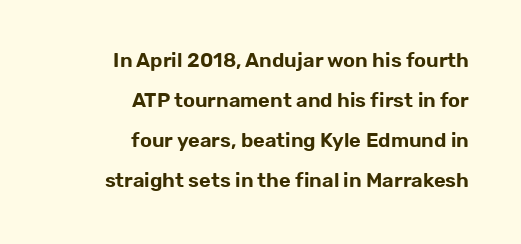
{"italic": "no", "underline": "no", "align": "right", "line_spacing": "loose", "line_spacing_ratio": 2.0, "letter_spacing": "normal", "letter_spacing_em": 0.0, "glyph_px": 20}
